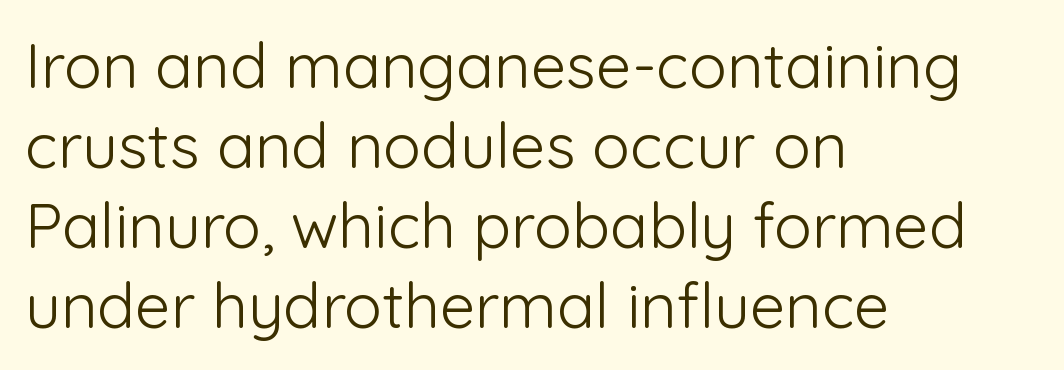
{"serif": "no", "italic": "no", "bold": "no", "weight": "light", "width": "normal", "stroke_contrast": "low", "x_height": "medium", "monospaced": "no", "underline": "no", "align": "left", "line_spacing": "normal", "line_spacing_ratio": 1.27, "letter_spacing": "normal", "letter_spacing_em": 0.0, "glyph_px": 63}
